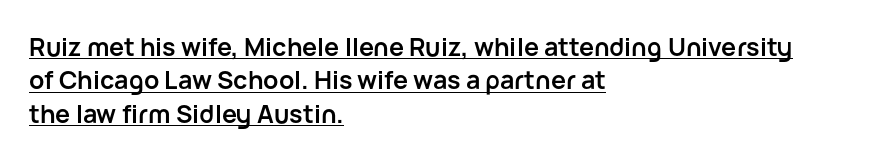
{"italic": "no", "bold": "yes", "underline": "yes", "align": "left", "line_spacing": "normal", "line_spacing_ratio": 1.34, "letter_spacing": "normal", "letter_spacing_em": 0.0, "glyph_px": 25}
